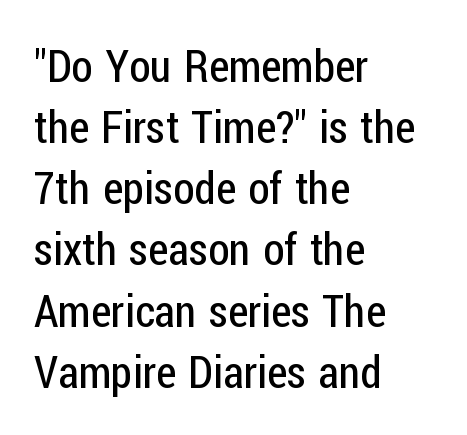
{"serif": "no", "italic": "no", "bold": "no", "weight": "regular", "width": "condensed", "stroke_contrast": "low", "x_height": "medium", "monospaced": "no", "underline": "no", "align": "left", "line_spacing": "normal", "line_spacing_ratio": 1.39, "letter_spacing": "normal", "letter_spacing_em": 0.0, "glyph_px": 44}
